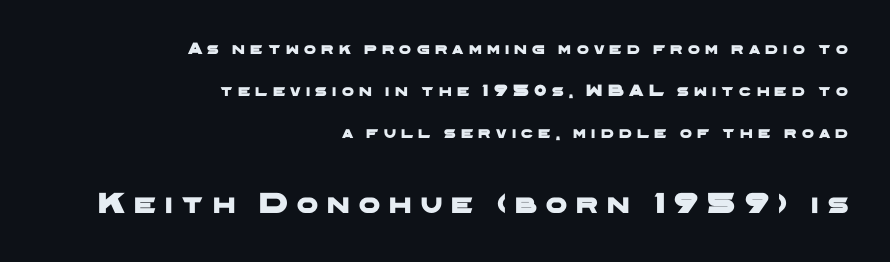
You could not count columns in this text — the font is proportionally spaced. Vertical spacing — loose. The tracking jumps out immediately: characters are airy and widely separated. Each letter's strokes conclude bluntly, with no projecting serifs. Scale increases going downward across the two blocks.
